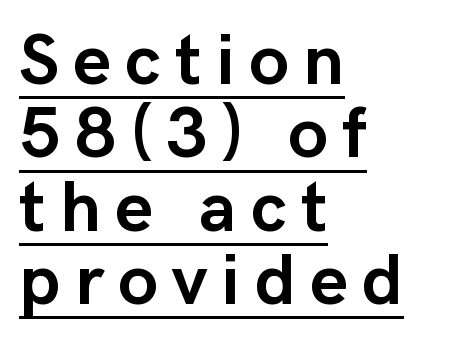
Q: Is the text bold? A: Yes.
Q: Is the text italic (slanted)? A: No, it is upright.
Q: Is the typeface a serif or a sans-serif typeface? A: Sans-serif.
Q: Is the text underlined? A: Yes.
Q: How is the paragraph aligned? A: Left-aligned.
Q: Is the spacing between letters normal or unusually wide? A: Unusually wide.
Q: Is the spacing between lines tight, normal or loose? A: Tight.
Q: Width (condensed, normal, or wide)? A: Normal.
Q: Stroke contrast? A: Low.
Q: x-height? A: Medium.
Q: Monospaced? A: No.
